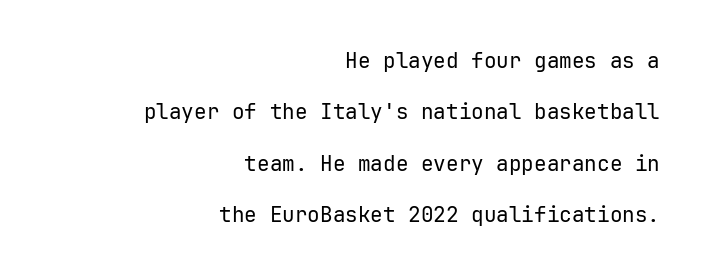
Q: Is the text bold? A: No.
Q: Is the text italic (slanted)? A: No, it is upright.
Q: Is the text underlined? A: No.
Q: How is the paragraph aligned? A: Right-aligned.
Q: Is the spacing between letters normal or unusually wide? A: Normal.
Q: Is the spacing between lines tight, normal or loose? A: Loose.
